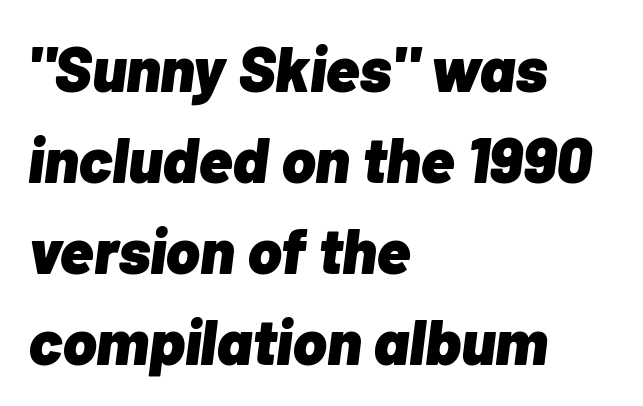
The area under the type is left untouched. The vertical gap from one line to the next is medium. Does the copy run flush right? No — it runs flush left. The face used here is rendered with its standard letterfit. Each glyph is drawn with heavy, bold strokes. Varying glyph widths throughout — classic text-font behaviour.
